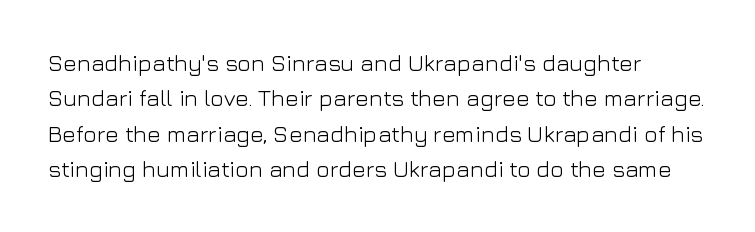
{"italic": "no", "bold": "no", "underline": "no", "line_spacing": "normal", "line_spacing_ratio": 1.54, "letter_spacing": "normal", "letter_spacing_em": 0.0, "glyph_px": 23}
